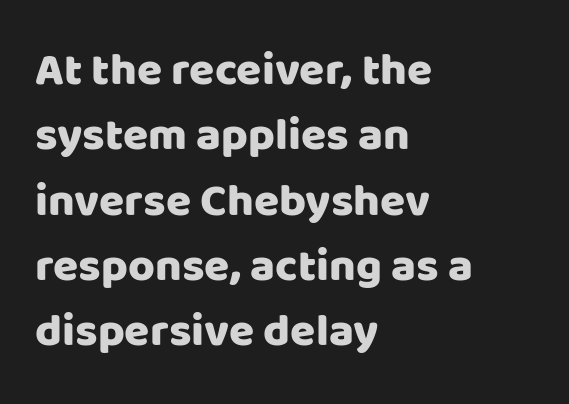
{"serif": "no", "italic": "no", "width": "normal", "stroke_contrast": "low", "x_height": "large", "monospaced": "no", "underline": "no", "align": "left", "line_spacing": "normal", "line_spacing_ratio": 1.42, "letter_spacing": "normal", "letter_spacing_em": 0.0, "glyph_px": 46}
